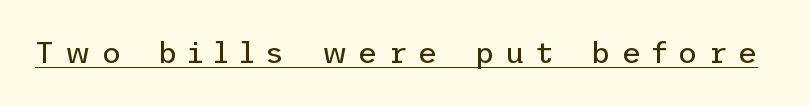
{"serif": "no", "italic": "no", "bold": "no", "weight": "regular", "width": "normal", "stroke_contrast": "low", "x_height": "medium", "underline": "yes", "letter_spacing": "wide", "letter_spacing_em": 0.36, "glyph_px": 30}
